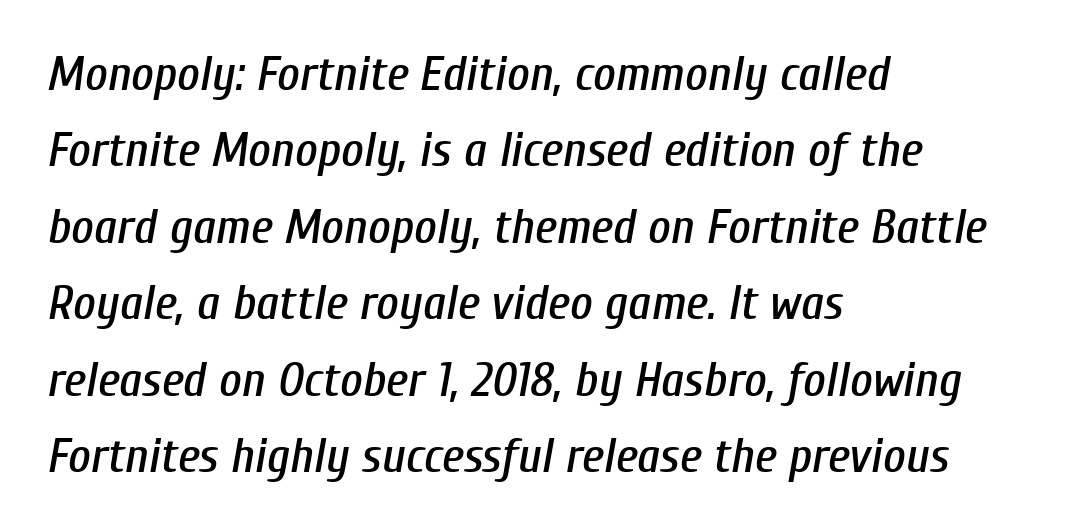
The specimen omits any rule beneath the text block's lines. These lines are rendered in a variable-pitch font. How would I describe the line gaps? Plain and ordinary. Caption: standard tracking, unaltered. Teacher's note: observe the even left margin — that is flush-left alignment.
